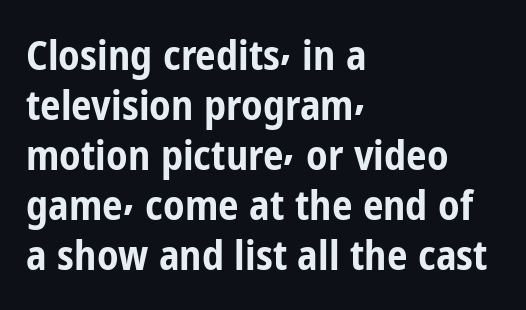
Q: Is the text bold? A: Yes.
Q: Is the text italic (slanted)? A: No, it is upright.
Q: Is the typeface a serif or a sans-serif typeface? A: Sans-serif.
Q: Is the text underlined? A: No.
Q: How is the paragraph aligned? A: Left-aligned.
Q: Is the spacing between letters normal or unusually wide? A: Normal.
Q: Width (condensed, normal, or wide)? A: Condensed.
Q: Stroke contrast? A: Low.
Q: x-height? A: Medium.
Q: Monospaced? A: No.
